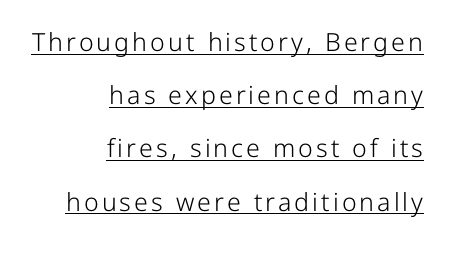
This rendering uses right alignment, leaving the left contour irregular. Posture: straight, roman, zero tilt. Heft: none added — not bold. Leading: increased.
